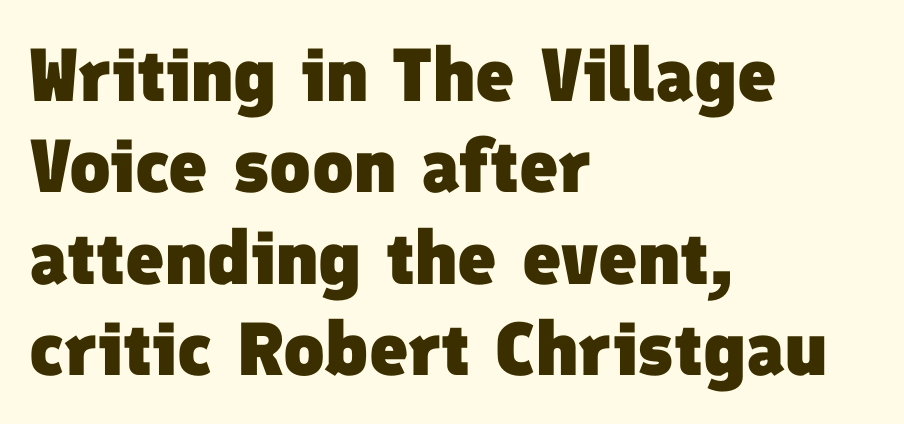
Q: Is the text bold? A: Yes.
Q: Is the typeface a serif or a sans-serif typeface? A: Sans-serif.
Q: Is the text underlined? A: No.
Q: How is the paragraph aligned? A: Left-aligned.
Q: Is the spacing between letters normal or unusually wide? A: Normal.
Q: Width (condensed, normal, or wide)? A: Normal.
Q: Stroke contrast? A: Low.
Q: x-height? A: Medium.
Q: Monospaced? A: No.
